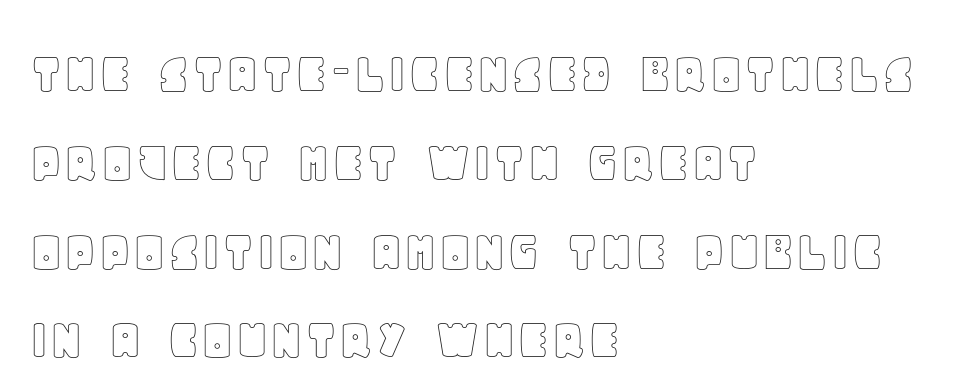
The words here are not underlined. Spacing verdict: proportional, widths tailored to each character. Between one letter and the next there's only the usual sliver of space. A typesetter would mark this as roman, not italic.
